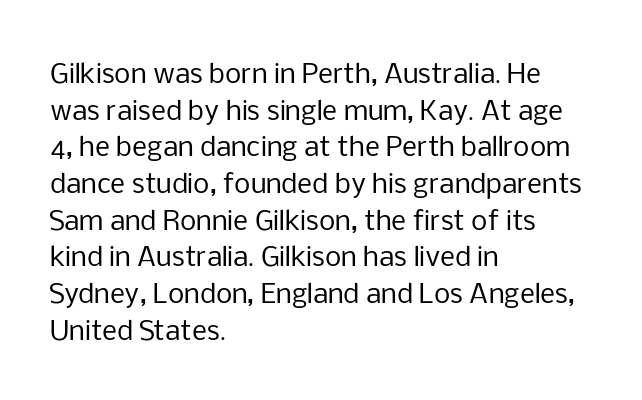
The image shows 26 px text type, upright; set left-aligned, normal line spacing (1.41x), normal letter spacing, not underlined.
